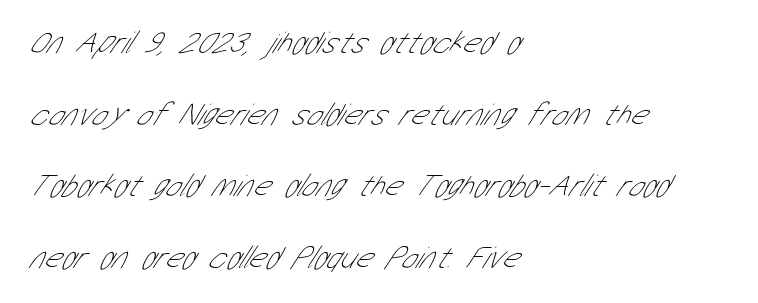
{"serif": "no", "bold": "no", "weight": "thin", "width": "condensed", "stroke_contrast": "low", "x_height": "medium", "monospaced": "no", "underline": "no", "align": "left", "line_spacing": "loose", "line_spacing_ratio": 2.24, "letter_spacing": "normal", "letter_spacing_em": 0.0, "glyph_px": 32}
